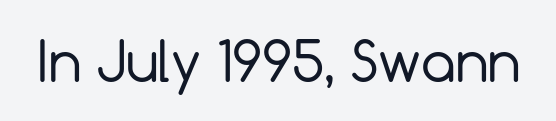
The image shows 55 px regular-weight sans-serif type, upright; set normal letter spacing, not underlined; a medium x-height.
